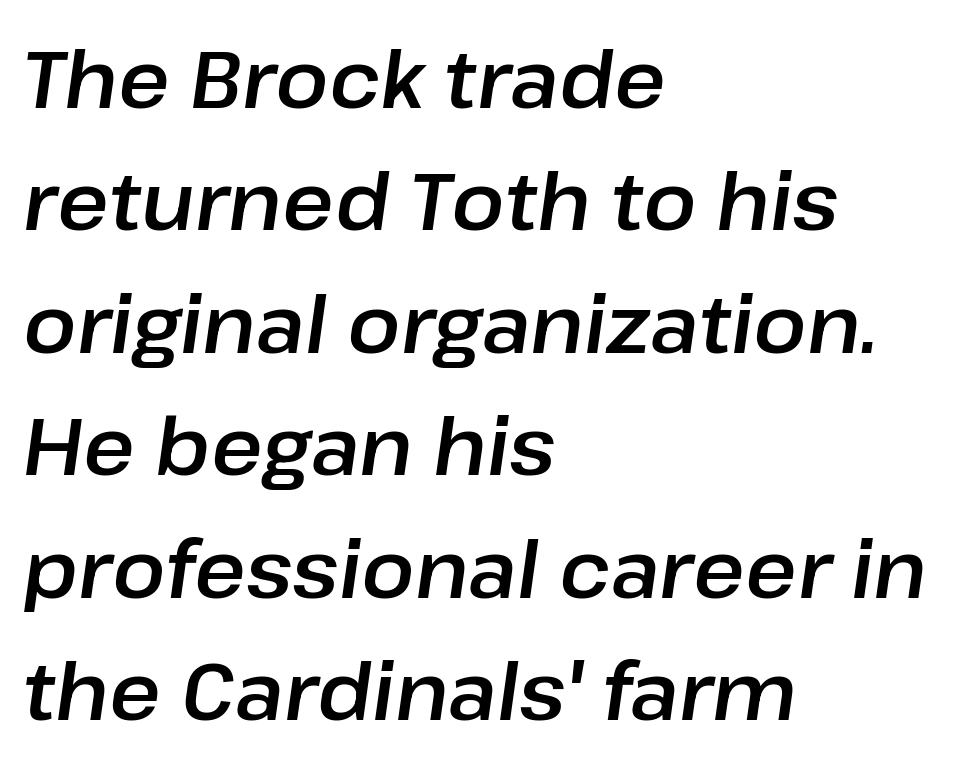
The image shows 79 px text type, italic (leaning right); set left-aligned, normal line spacing (1.55x), normal letter spacing, not underlined; low stroke contrast and a medium x-height.
